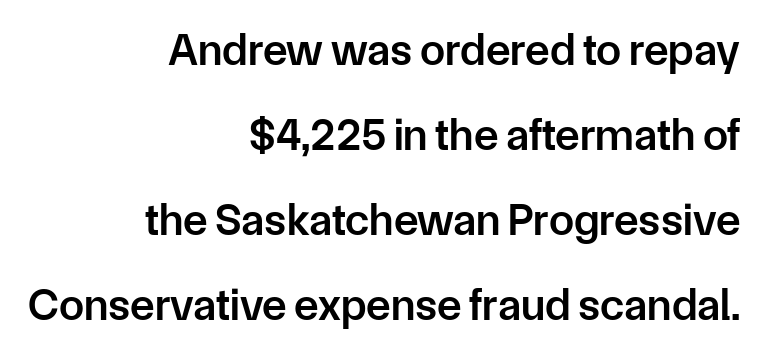
The image shows 45 px semibold sans-serif type, upright; set right-aligned, line spacing 1.89x, normal letter spacing, not underlined; low stroke contrast and a medium x-height.
